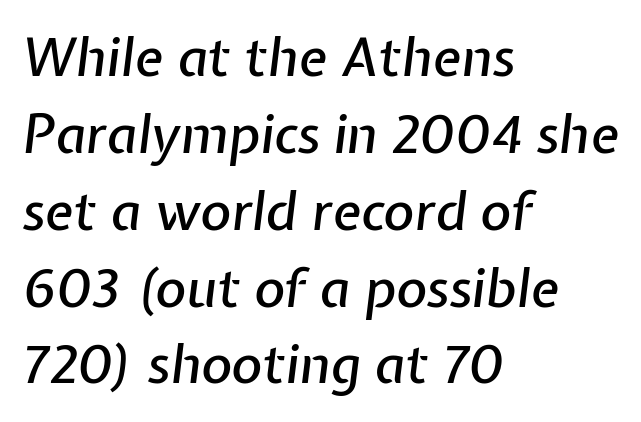
Horizontal alignment here is leftward, the default for most running prose. Nobody drew a line under any word here. Horizontal bands of white between lines are of average thickness. Do the characters align in a grid? No, the font is proportional. Rendered with sloped, italic letterforms.
